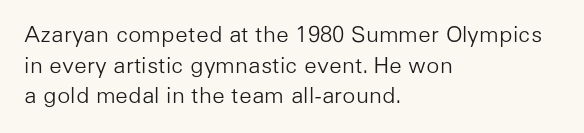
Q: Is the text bold? A: No.
Q: Is the text italic (slanted)? A: No, it is upright.
Q: Is the text underlined? A: No.
Q: How is the paragraph aligned? A: Left-aligned.
Q: Is the spacing between letters normal or unusually wide? A: Normal.
Q: Is the spacing between lines tight, normal or loose? A: Normal.
